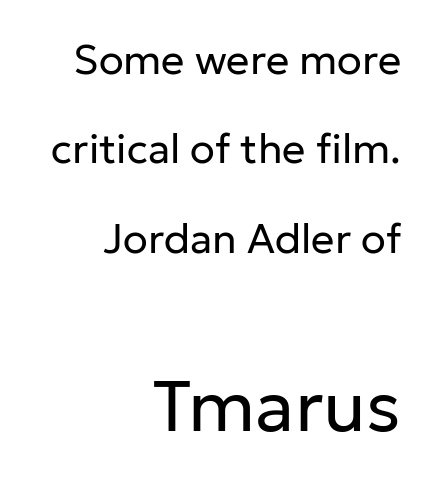
{"serif": "no", "italic": "no", "bold": "no", "weight": "regular", "width": "normal", "stroke_contrast": "low", "x_height": "medium", "monospaced": "no", "underline": "no", "align": "right", "line_spacing": "loose", "line_spacing_ratio": 2.18, "letter_spacing": "normal", "letter_spacing_em": 0.0, "larger_block": "second", "size_ratio": 1.76, "glyph_px": 72}
